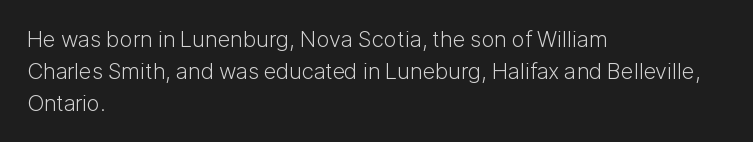
{"italic": "no", "bold": "no", "underline": "no", "align": "left", "line_spacing": "normal", "line_spacing_ratio": 1.46, "letter_spacing": "normal", "letter_spacing_em": 0.0, "glyph_px": 22}
